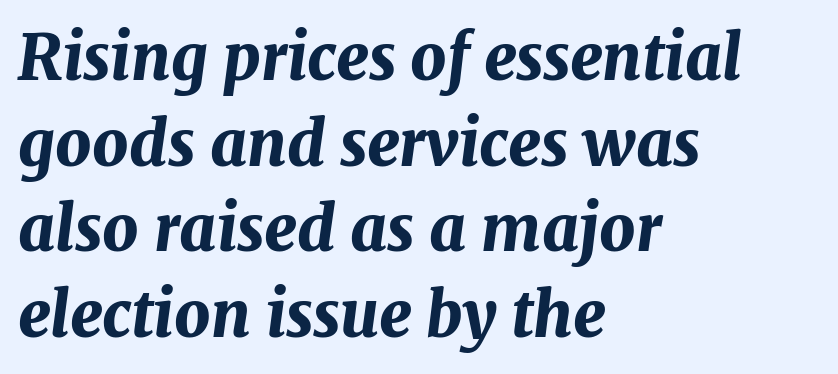
{"italic": "yes", "lean": "right", "slant_degrees": 7, "bold": "yes", "weight": "bold", "width": "normal", "stroke_contrast": "medium", "x_height": "medium", "monospaced": "no", "underline": "no", "align": "left", "line_spacing": "normal", "line_spacing_ratio": 1.36, "letter_spacing": "normal", "letter_spacing_em": 0.0, "glyph_px": 63}
